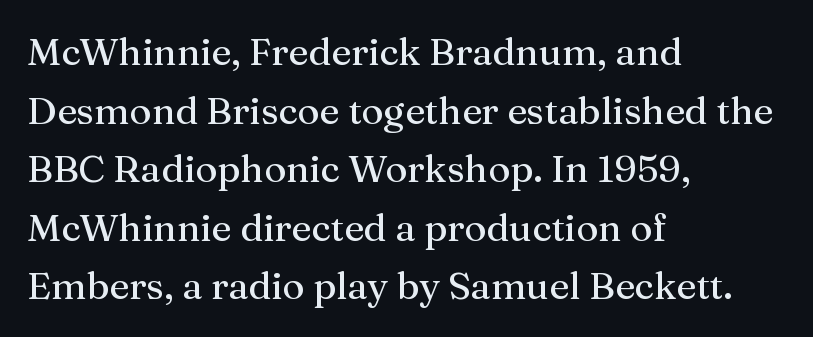
Q: Is the text italic (slanted)? A: No, it is upright.
Q: Is the typeface a serif or a sans-serif typeface? A: Serif.
Q: Is the text underlined? A: No.
Q: How is the paragraph aligned? A: Left-aligned.
Q: Is the spacing between letters normal or unusually wide? A: Normal.
Q: Is the spacing between lines tight, normal or loose? A: Normal.
Q: Width (condensed, normal, or wide)? A: Normal.
Q: Stroke contrast? A: Medium.
Q: x-height? A: Medium.
Q: Monospaced? A: No.
